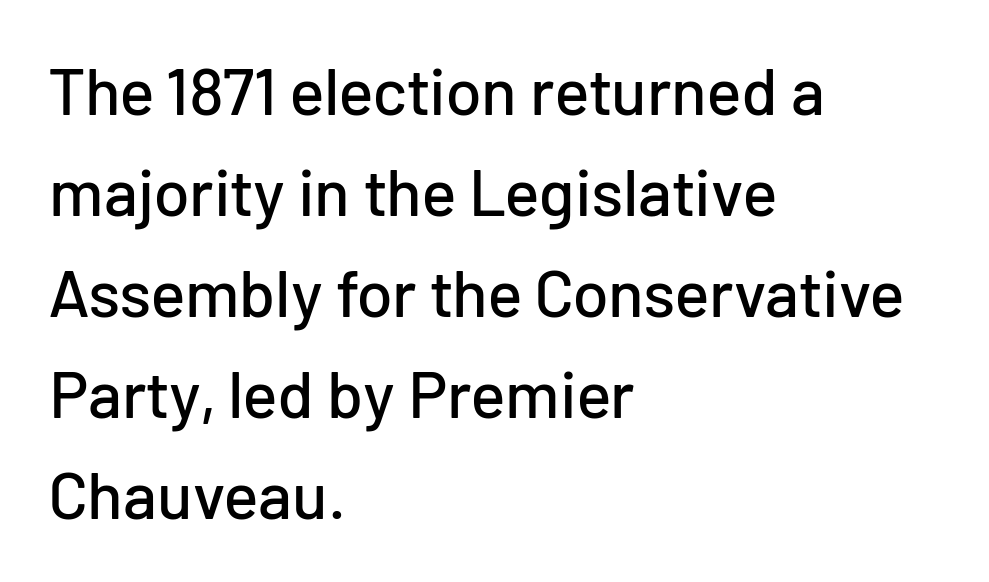
{"serif": "no", "italic": "no", "width": "normal", "stroke_contrast": "low", "x_height": "medium", "monospaced": "no", "underline": "no", "align": "left", "line_spacing": "normal", "line_spacing_ratio": 1.53, "letter_spacing": "normal", "letter_spacing_em": 0.0, "glyph_px": 66}
